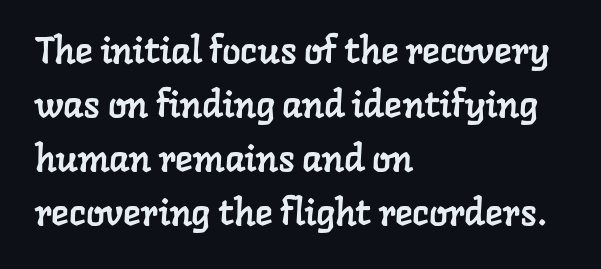
Q: Is the typeface a serif or a sans-serif typeface? A: Serif.
Q: Is the text underlined? A: No.
Q: How is the paragraph aligned? A: Left-aligned.
Q: Is the spacing between letters normal or unusually wide? A: Normal.
Q: Is the spacing between lines tight, normal or loose? A: Normal.
Q: Width (condensed, normal, or wide)? A: Normal.
Q: Stroke contrast? A: Low.
Q: x-height? A: Medium.
Q: Monospaced? A: No.
